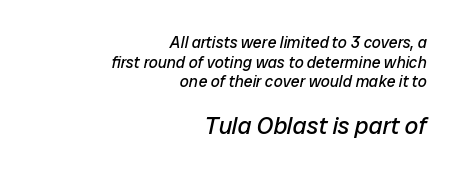
The image shows 24 px text type, italic (leaning right); set right-aligned, line spacing 1.23x, normal letter spacing, not underlined; the second (bottom) block is 1.5x larger.
